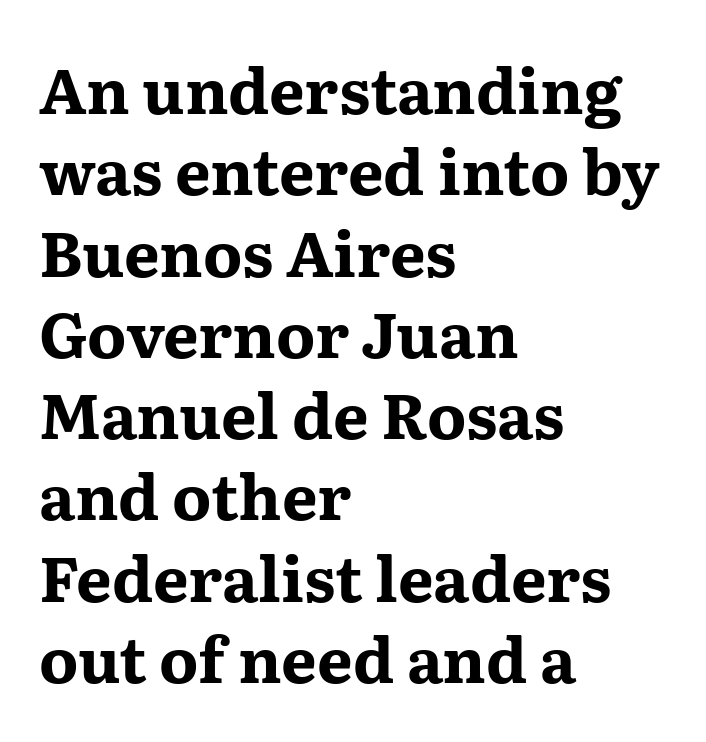
The image shows 63 px bold, wide serif type, upright; set left-aligned, normal line spacing (1.29x), normal letter spacing, not underlined; medium stroke contrast and a medium x-height.
